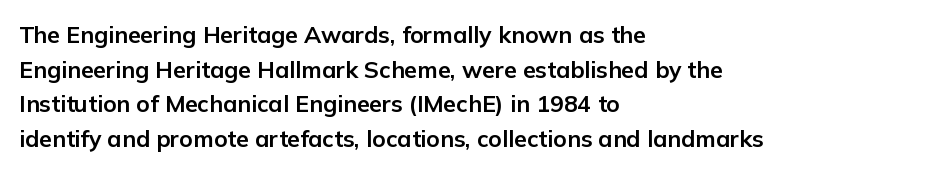
Q: Is the text bold? A: Yes.
Q: Is the text italic (slanted)? A: No, it is upright.
Q: Is the text underlined? A: No.
Q: How is the paragraph aligned? A: Left-aligned.
Q: Is the spacing between letters normal or unusually wide? A: Normal.
Q: Is the spacing between lines tight, normal or loose? A: Normal.
